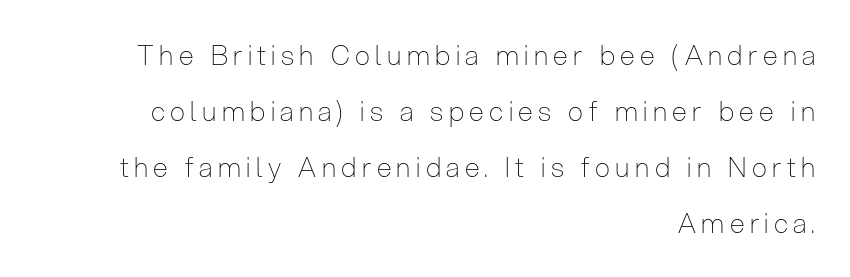
Q: Is the text bold? A: No.
Q: Is the text italic (slanted)? A: No, it is upright.
Q: Is the text underlined? A: No.
Q: How is the paragraph aligned? A: Right-aligned.
Q: Is the spacing between letters normal or unusually wide? A: Unusually wide.
Q: Is the spacing between lines tight, normal or loose? A: Loose.
